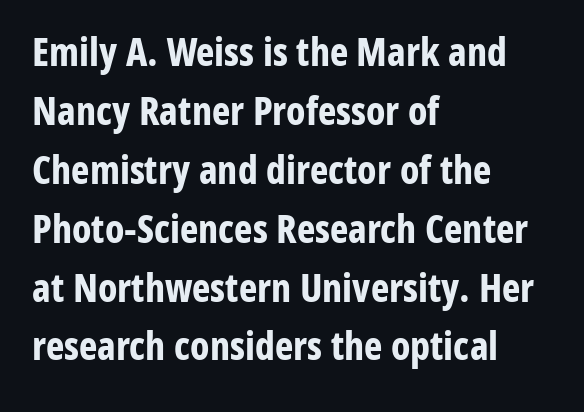
The image shows 39 px bold, condensed sans-serif type, upright; set left-aligned, normal line spacing (1.51x), normal letter spacing, not underlined; low stroke contrast and a medium x-height.
